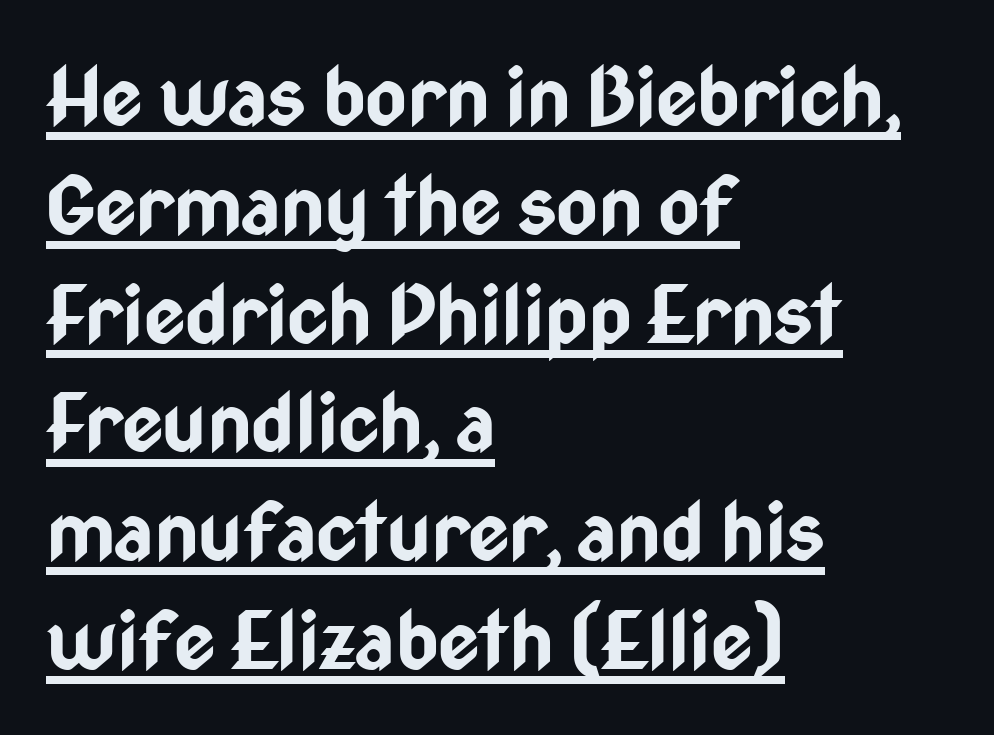
The image shows 80 px bold, condensed sans-serif type, upright; set left-aligned, normal line spacing (1.36x), normal letter spacing, underlined; low stroke contrast and a medium x-height.
